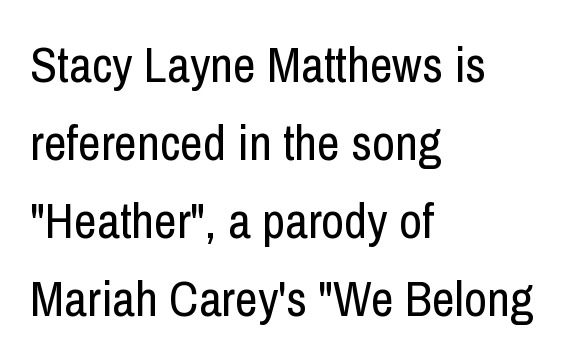
The image shows 50 px regular-weight, condensed sans-serif type, upright; set left-aligned, normal line spacing (1.56x), normal letter spacing, not underlined; low stroke contrast and a medium x-height.
